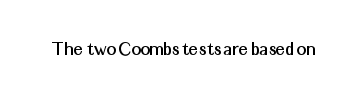
Every character sits straight up, as roman type does. The string is rendered with underlining switched off. Students, note that the glyphs here touch the page at normal intervals.
